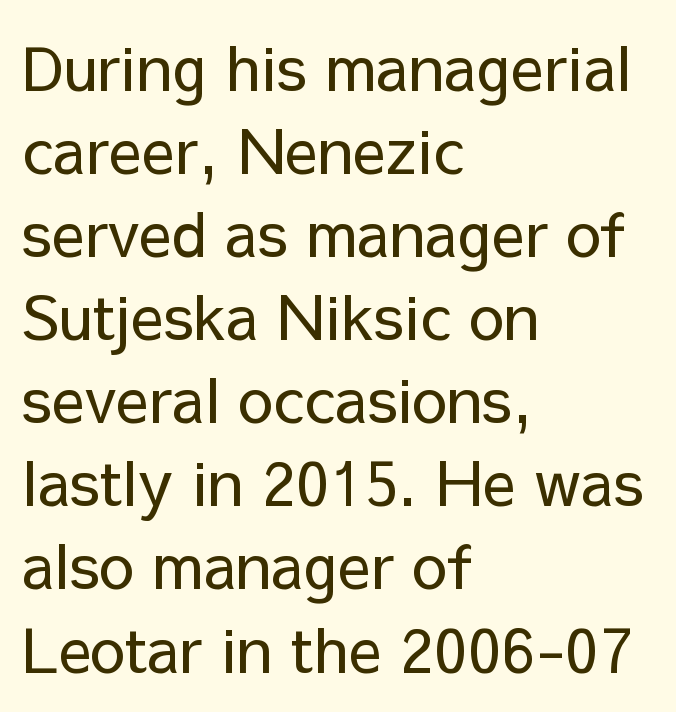
Q: Is the text bold? A: No.
Q: Is the text italic (slanted)? A: No, it is upright.
Q: Is the typeface a serif or a sans-serif typeface? A: Sans-serif.
Q: Is the text underlined? A: No.
Q: How is the paragraph aligned? A: Left-aligned.
Q: Is the spacing between letters normal or unusually wide? A: Normal.
Q: Is the spacing between lines tight, normal or loose? A: Normal.
Q: Width (condensed, normal, or wide)? A: Normal.
Q: Stroke contrast? A: Low.
Q: x-height? A: Medium.
Q: Monospaced? A: No.
